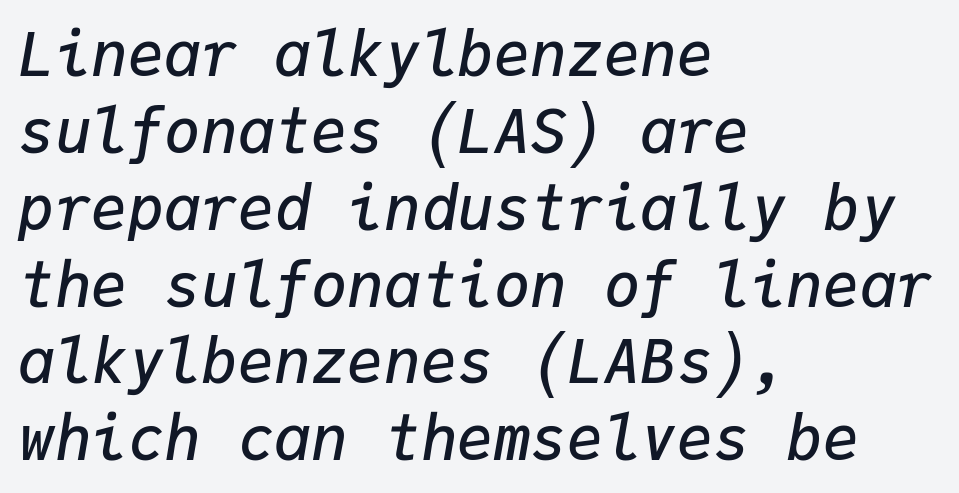
Q: Is the text bold? A: Semi-bold.
Q: Is the text italic (slanted)? A: Yes, it leans right by about 9 degrees.
Q: Is the text underlined? A: No.
Q: How is the paragraph aligned? A: Left-aligned.
Q: Is the spacing between letters normal or unusually wide? A: Normal.
Q: Is the spacing between lines tight, normal or loose? A: Normal.
Q: Width (condensed, normal, or wide)? A: Normal.
Q: Stroke contrast? A: Low.
Q: x-height? A: Medium.
Q: Monospaced? A: Yes.
